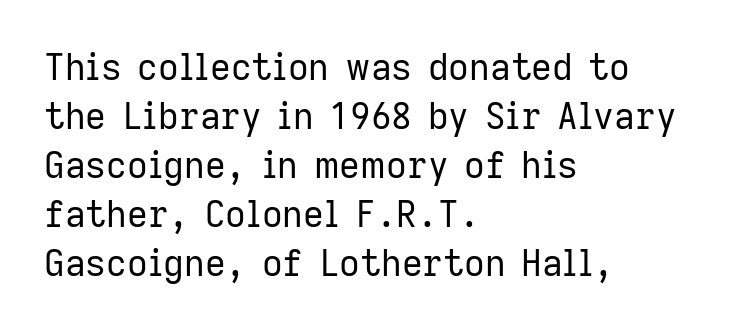
{"serif": "no", "italic": "no", "bold": "no", "weight": "regular", "width": "normal", "stroke_contrast": "low", "x_height": "medium", "monospaced": "no", "underline": "no", "align": "left", "line_spacing": "normal", "line_spacing_ratio": 1.36, "letter_spacing": "normal", "letter_spacing_em": 0.0, "glyph_px": 36}
